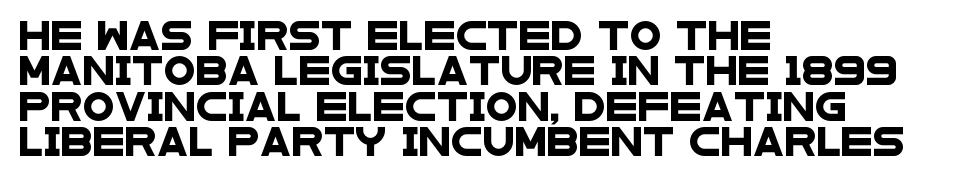
Proportional: the letters do not fall into vertical columns. The passage shown is typeset with a sans-serif family. Look at the tracking — it's just the regular setting, nothing added. This rendering features lettering with no underline.
